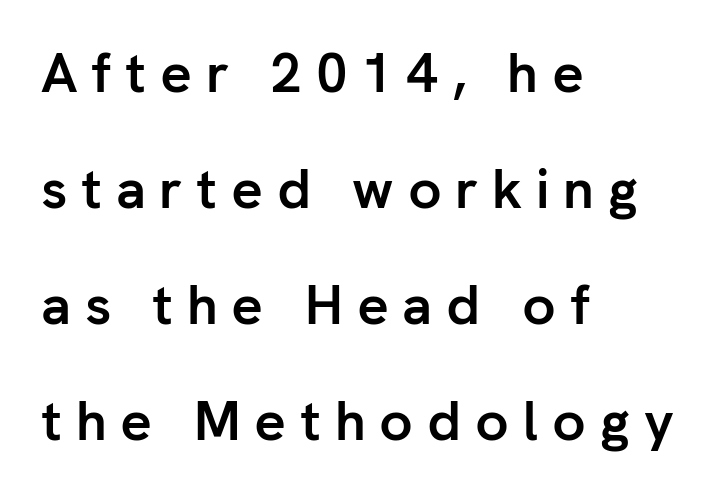
{"serif": "no", "italic": "no", "bold": "yes", "weight": "semibold", "width": "normal", "stroke_contrast": "low", "x_height": "medium", "monospaced": "no", "underline": "no", "align": "left", "line_spacing": "loose", "line_spacing_ratio": 2.11, "letter_spacing": "wide", "letter_spacing_em": 0.25, "glyph_px": 55}
